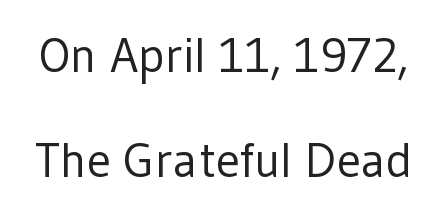
{"serif": "no", "italic": "no", "bold": "no", "weight": "regular", "width": "normal", "stroke_contrast": "low", "x_height": "medium", "monospaced": "no", "underline": "no", "line_spacing": "loose", "line_spacing_ratio": 2.14, "letter_spacing": "normal", "letter_spacing_em": 0.0, "glyph_px": 49}
